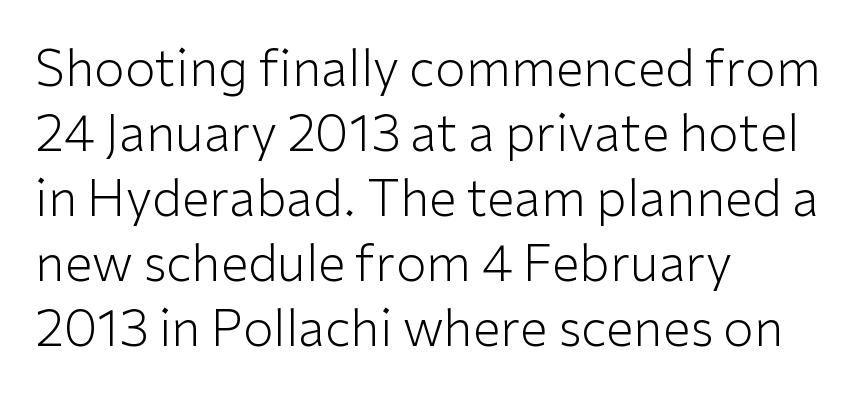
{"serif": "no", "italic": "no", "bold": "no", "weight": "light", "width": "normal", "stroke_contrast": "low", "x_height": "medium", "monospaced": "no", "underline": "no", "align": "left", "line_spacing": "normal", "line_spacing_ratio": 1.3, "letter_spacing": "normal", "letter_spacing_em": 0.0, "glyph_px": 50}
